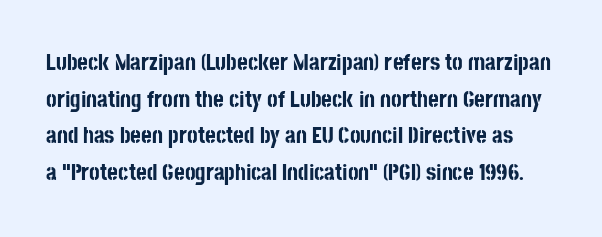
{"italic": "no", "bold": "yes", "underline": "no", "line_spacing": "normal", "line_spacing_ratio": 1.59, "letter_spacing": "normal", "letter_spacing_em": 0.0, "glyph_px": 23}
